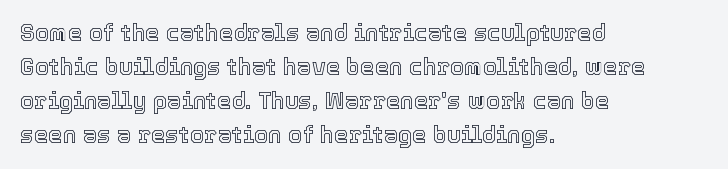
{"italic": "no", "underline": "no", "align": "left", "line_spacing": "normal", "line_spacing_ratio": 1.48, "letter_spacing": "normal", "letter_spacing_em": 0.0, "glyph_px": 23}
